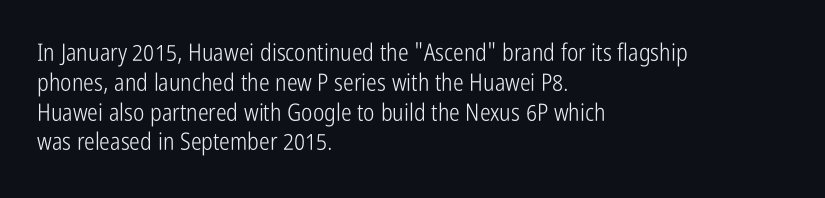
The image shows 24 px text type, upright; set left-aligned, line spacing 1.24x, normal letter spacing, not underlined.
